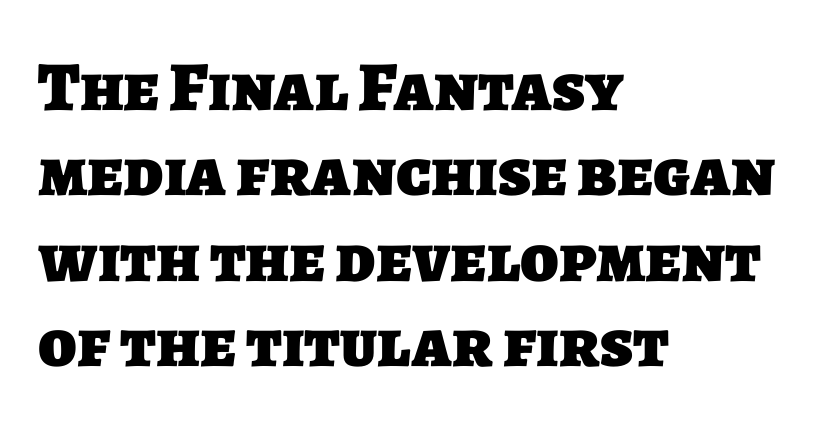
Q: Is the text bold? A: Yes.
Q: Is the typeface a serif or a sans-serif typeface? A: Sans-serif.
Q: Is the text underlined? A: No.
Q: How is the paragraph aligned? A: Left-aligned.
Q: Is the spacing between letters normal or unusually wide? A: Normal.
Q: Width (condensed, normal, or wide)? A: Normal.
Q: Stroke contrast? A: Low.
Q: x-height? A: Large.
Q: Monospaced? A: No.
